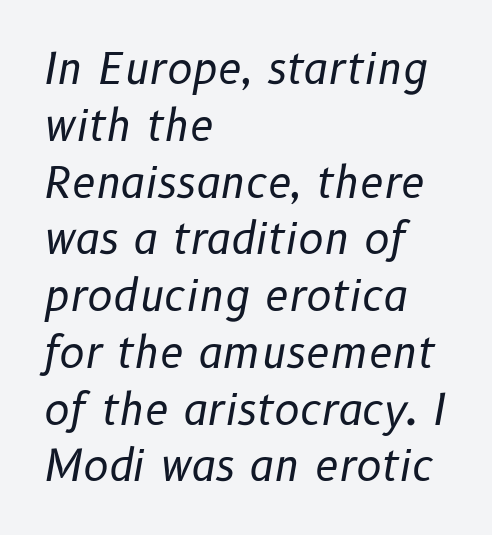
{"italic": "yes", "lean": "right", "slant_degrees": 10, "bold": "no", "weight": "regular", "width": "normal", "stroke_contrast": "low", "x_height": "medium", "monospaced": "no", "underline": "no", "align": "left", "line_spacing": "normal", "line_spacing_ratio": 1.32, "letter_spacing": "normal", "letter_spacing_em": 0.0, "glyph_px": 43}
